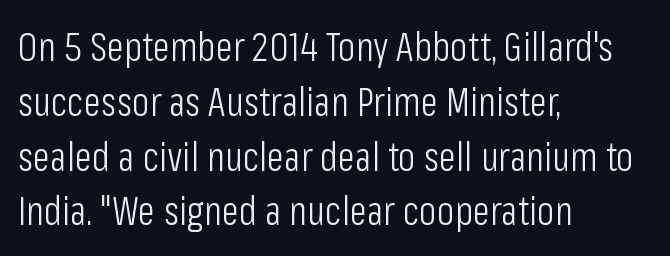
Q: Is the text bold? A: No.
Q: Is the text italic (slanted)? A: No, it is upright.
Q: Is the typeface a serif or a sans-serif typeface? A: Sans-serif.
Q: Is the text underlined? A: No.
Q: How is the paragraph aligned? A: Left-aligned.
Q: Is the spacing between letters normal or unusually wide? A: Normal.
Q: Is the spacing between lines tight, normal or loose? A: Normal.
Q: Width (condensed, normal, or wide)? A: Condensed.
Q: Stroke contrast? A: Low.
Q: x-height? A: Medium.
Q: Monospaced? A: No.
